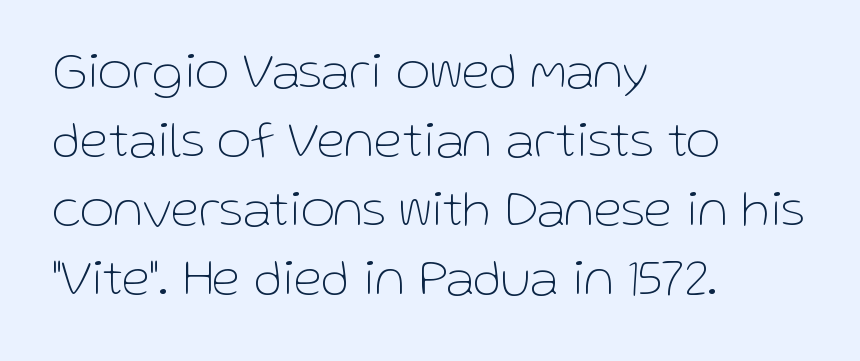
Q: Is the text bold? A: No.
Q: Is the text italic (slanted)? A: No, it is upright.
Q: Is the typeface a serif or a sans-serif typeface? A: Sans-serif.
Q: Is the text underlined? A: No.
Q: How is the paragraph aligned? A: Left-aligned.
Q: Is the spacing between letters normal or unusually wide? A: Normal.
Q: Is the spacing between lines tight, normal or loose? A: Normal.
Q: Width (condensed, normal, or wide)? A: Normal.
Q: Stroke contrast? A: Low.
Q: x-height? A: Medium.
Q: Monospaced? A: No.
